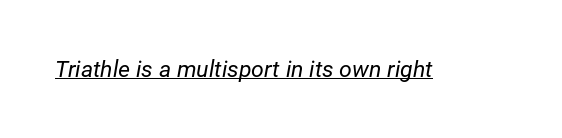
Q: Is the text bold? A: No.
Q: Is the text italic (slanted)? A: Yes, it leans right by about 12 degrees.
Q: Is the text underlined? A: Yes.
Q: Is the spacing between letters normal or unusually wide? A: Normal.
